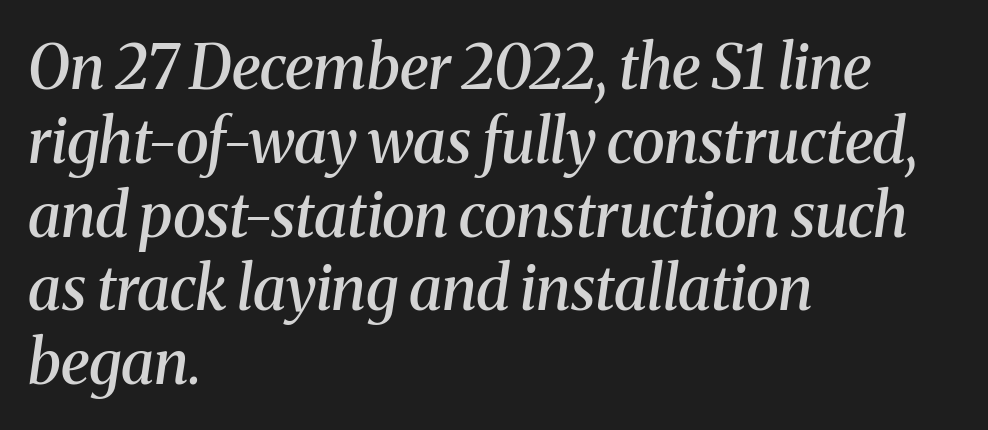
The image shows 61 px semibold serif type, italic (leaning right); set left-aligned, line spacing 1.21x, normal letter spacing, not underlined; medium stroke contrast and a medium x-height.
